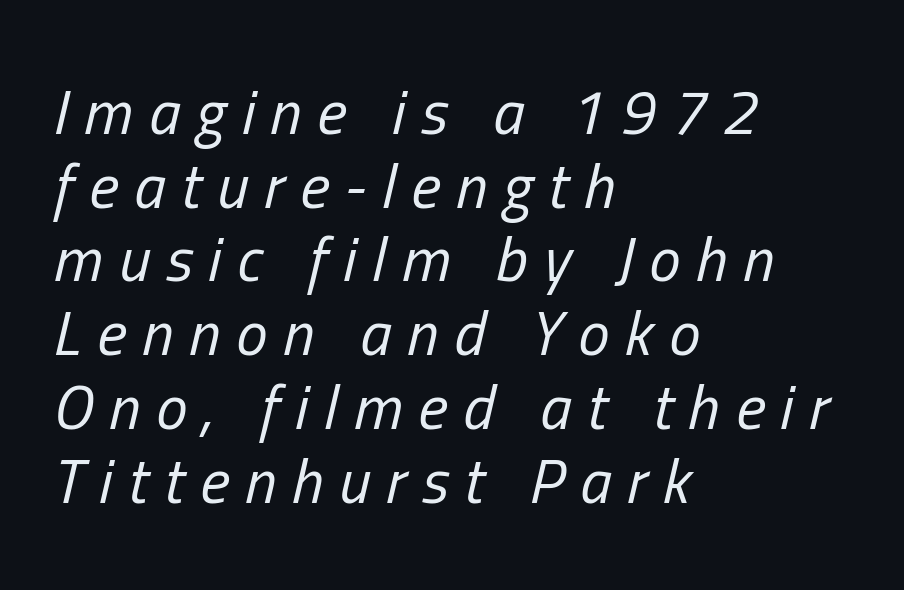
The image shows 63 px regular-weight, condensed type, italic (leaning right); set left-aligned, line spacing 1.17x, unusually wide letter spacing (+0.25 em), not underlined; low stroke contrast and a medium x-height.
